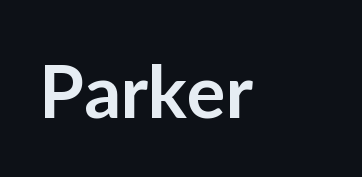
The image shows 73 px semibold sans-serif type, upright; set normal letter spacing, not underlined; low stroke contrast and a medium x-height.
